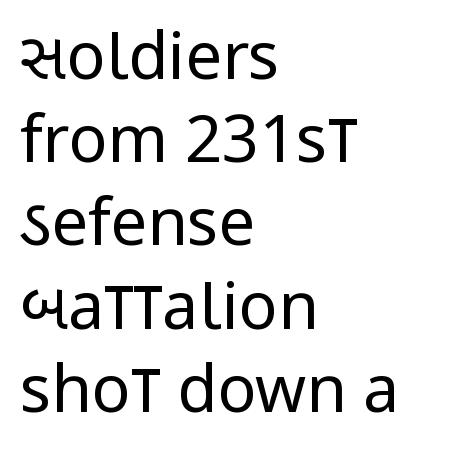
The image shows 65 px regular-weight, condensed sans-serif type, upright; set left-aligned, normal line spacing (1.28x), normal letter spacing, not underlined; low stroke contrast and a large x-height.
